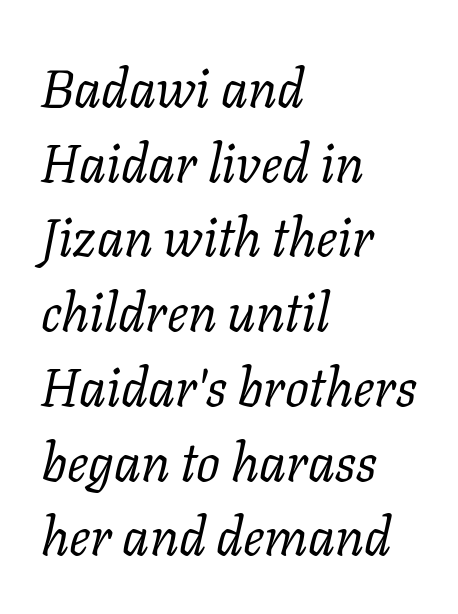
A serif font was chosen for this passage. Spacing verdict: proportional, widths tailored to each character. Tracking here is standard; glyphs follow each other at the usual distance. Bare-footed words on every line. Which margin do the lines hug? The left one — the right edge is uneven. Line spacing here is normal.
